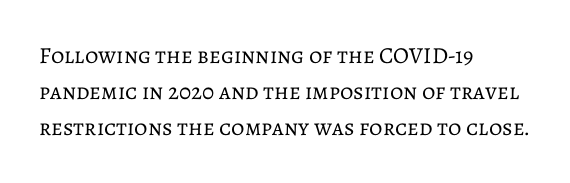
Q: Is the text bold? A: No.
Q: Is the text italic (slanted)? A: No, it is upright.
Q: Is the text underlined? A: No.
Q: How is the paragraph aligned? A: Left-aligned.
Q: Is the spacing between letters normal or unusually wide? A: Normal.
Q: Is the spacing between lines tight, normal or loose? A: Normal.
